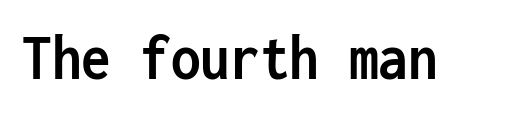
Q: Is the text bold? A: Yes.
Q: Is the text italic (slanted)? A: No, it is upright.
Q: Is the typeface a serif or a sans-serif typeface? A: Sans-serif.
Q: Is the text underlined? A: No.
Q: Is the spacing between letters normal or unusually wide? A: Normal.
Q: Width (condensed, normal, or wide)? A: Condensed.
Q: Stroke contrast? A: Low.
Q: x-height? A: Medium.
Q: Monospaced? A: Yes.
